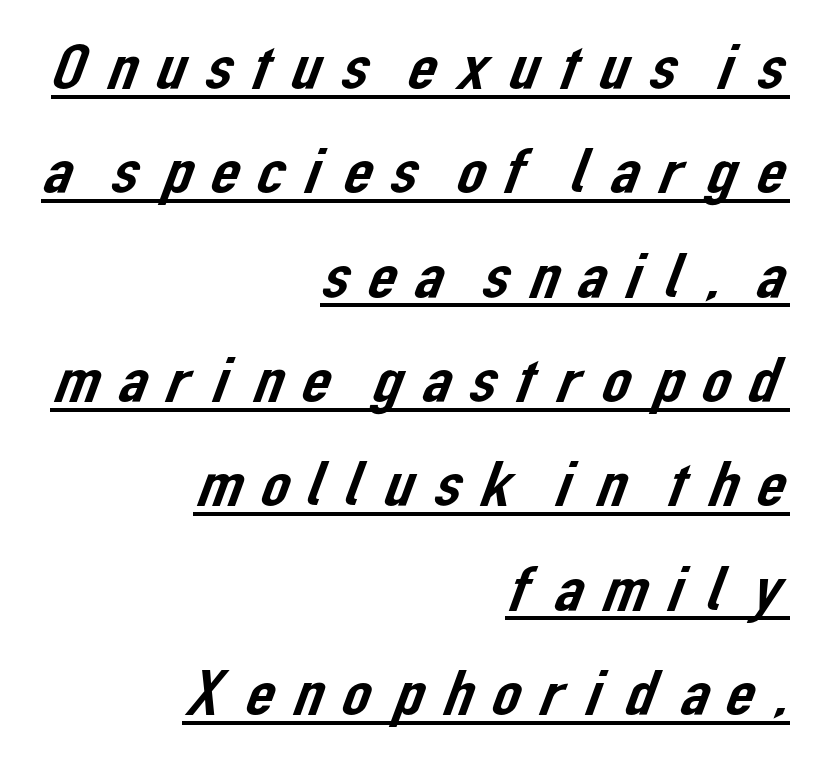
Q: Is the typeface a serif or a sans-serif typeface? A: Sans-serif.
Q: Is the text underlined? A: Yes.
Q: How is the paragraph aligned? A: Right-aligned.
Q: Is the spacing between lines tight, normal or loose? A: Normal.
Q: Width (condensed, normal, or wide)? A: Normal.
Q: Stroke contrast? A: Low.
Q: x-height? A: Medium.
Q: Monospaced? A: No.
